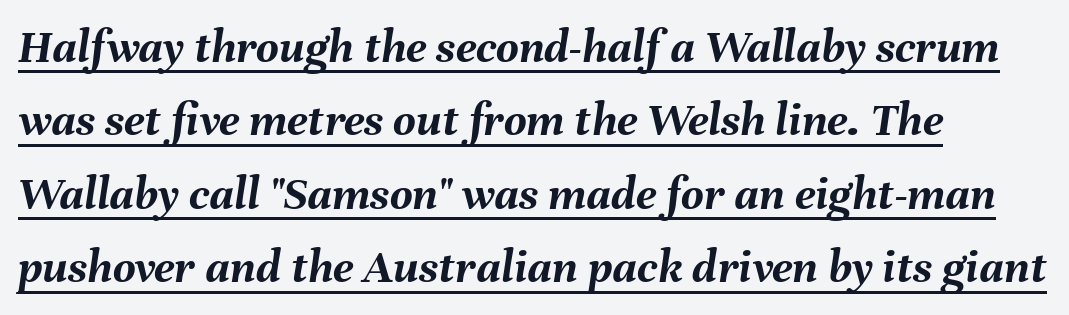
The image shows 49 px semibold type, italic (leaning right); set left-aligned, normal line spacing (1.5x), normal letter spacing, underlined; medium stroke contrast and a medium x-height.
